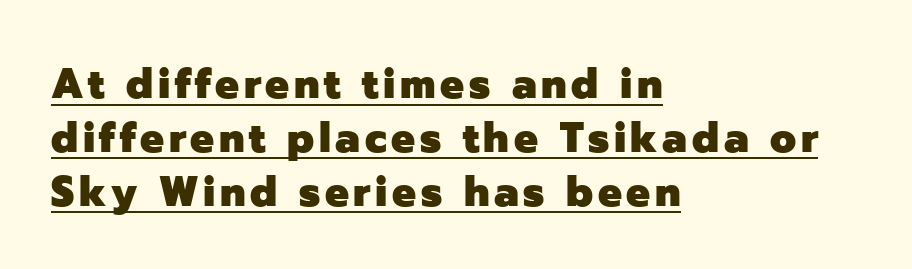
Q: Is the text bold? A: Yes.
Q: Is the text italic (slanted)? A: No, it is upright.
Q: Is the typeface a serif or a sans-serif typeface? A: Sans-serif.
Q: Is the text underlined? A: Yes.
Q: How is the paragraph aligned? A: Left-aligned.
Q: Is the spacing between lines tight, normal or loose? A: Normal.
Q: Width (condensed, normal, or wide)? A: Normal.
Q: Stroke contrast? A: Low.
Q: x-height? A: Medium.
Q: Monospaced? A: No.
